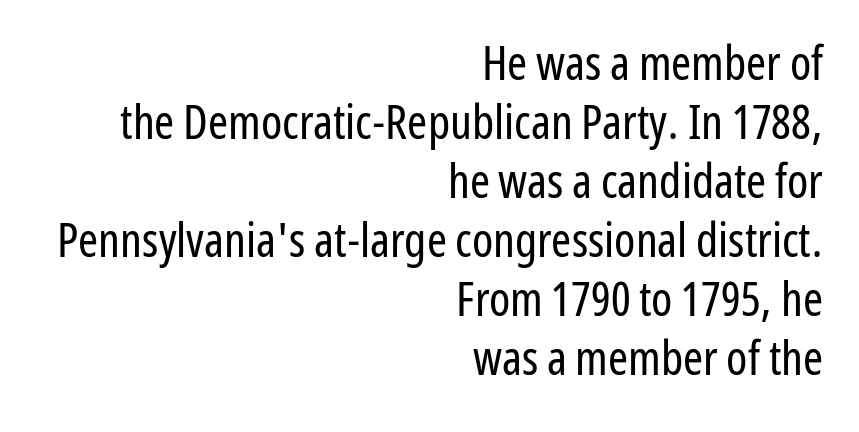
Q: Is the text bold? A: No.
Q: Is the text italic (slanted)? A: No, it is upright.
Q: Is the typeface a serif or a sans-serif typeface? A: Sans-serif.
Q: Is the text underlined? A: No.
Q: How is the paragraph aligned? A: Right-aligned.
Q: Is the spacing between letters normal or unusually wide? A: Normal.
Q: Width (condensed, normal, or wide)? A: Condensed.
Q: Stroke contrast? A: Low.
Q: x-height? A: Medium.
Q: Monospaced? A: No.
